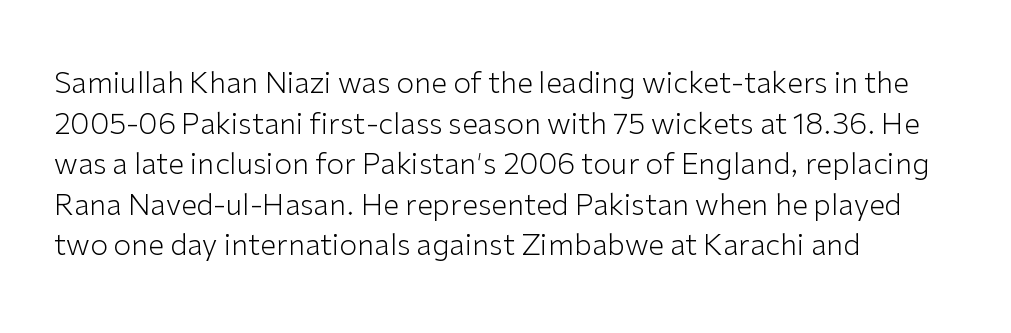
Left-aligned paragraph, ragged on the right. In terms of letterform style, serifs are entirely absent. The font is comparable to plain body text, perhaps lighter. Do the letters lean? They stand straight. Here the designer chose a conventional face with non-uniform glyph widths. A clean baseline with only descenders dipping below it.
